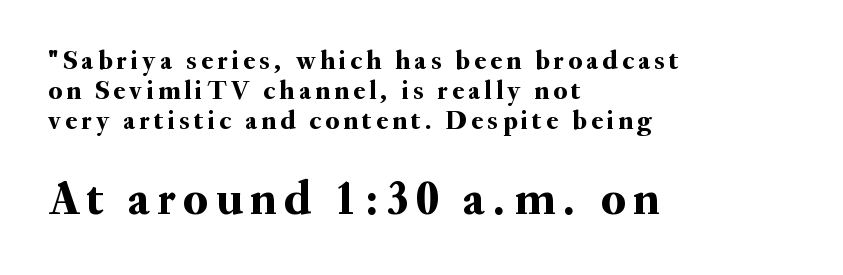
Type style note: has serifs. In terms of posture, this sample is upright. Varying glyph widths throughout — classic text-font behaviour. Is the lower block the larger one? Yes — the lower block carries the bigger type. Words float on clear page, feet unadorned.
